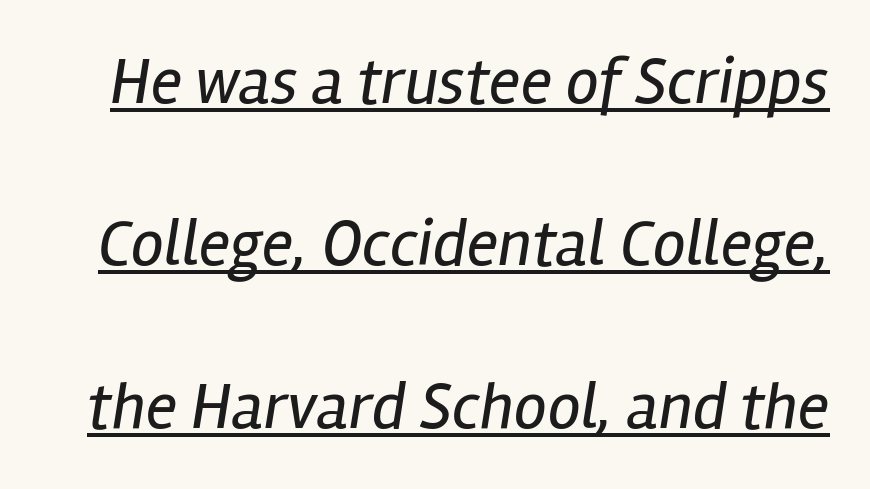
Q: Is the text bold? A: No.
Q: Is the text italic (slanted)? A: Yes, it leans right by about 12 degrees.
Q: Is the text underlined? A: Yes.
Q: Is the spacing between letters normal or unusually wide? A: Normal.
Q: Is the spacing between lines tight, normal or loose? A: Loose.
Q: Width (condensed, normal, or wide)? A: Condensed.
Q: Stroke contrast? A: Low.
Q: x-height? A: Medium.
Q: Monospaced? A: No.
